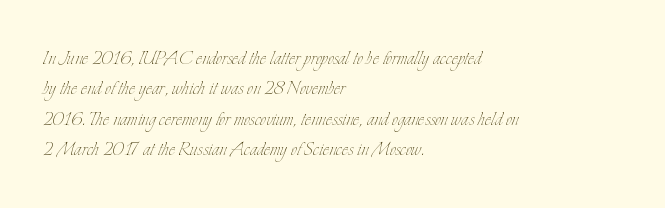
Only glyphs here, with clear space below each row. This sample is left-justified, so line endings fall wherever the words run out. Nothing unusual about the tracking: characters are spaced as the font intends. No extra ink here — the face is not bold.
